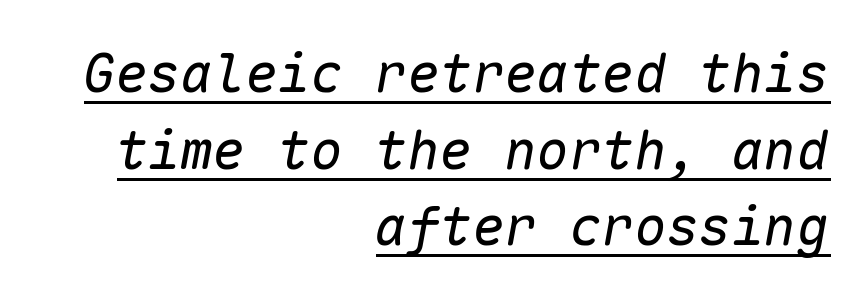
{"italic": "yes", "lean": "right", "slant_degrees": 10, "bold": "no", "weight": "regular", "width": "normal", "stroke_contrast": "low", "x_height": "medium", "monospaced": "yes", "underline": "yes", "align": "right", "line_spacing": "normal", "line_spacing_ratio": 1.42, "letter_spacing": "normal", "letter_spacing_em": 0.0, "glyph_px": 54}
